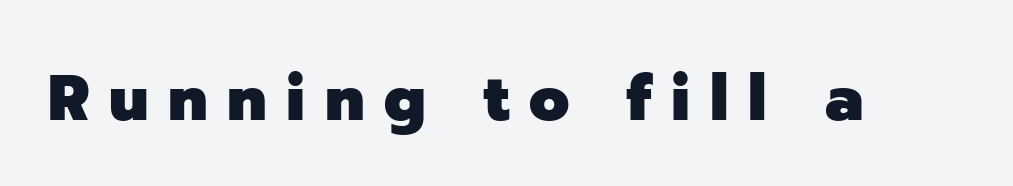
Rule under the text: the space is simply empty. Strokes here are thick enough to call this a true bold. A sans-serif font was chosen for this passage. Vertical strokes here are truly vertical. The letters advance in unequal steps, a hallmark of proportional type. Tracking here is generous; glyphs stand well apart from one another.
